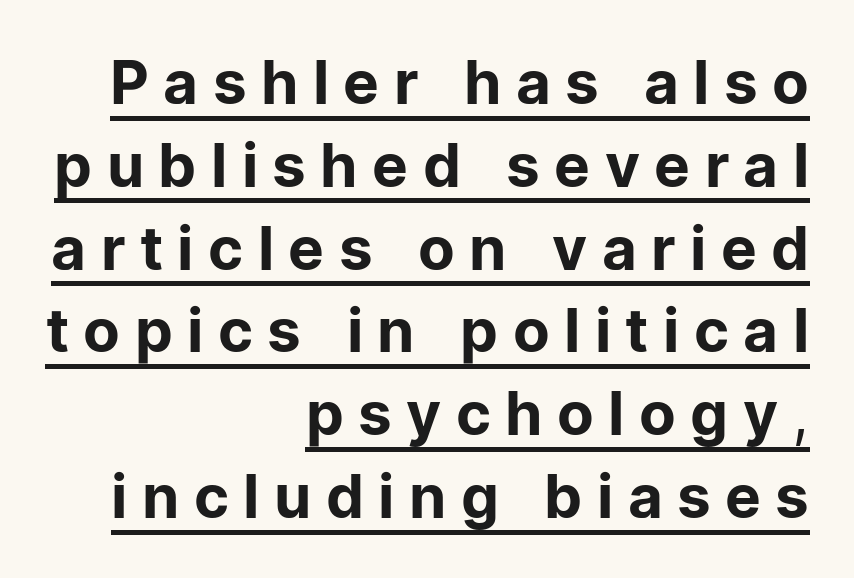
{"serif": "no", "italic": "no", "bold": "no", "weight": "regular", "width": "normal", "stroke_contrast": "low", "x_height": "medium", "monospaced": "no", "underline": "yes", "align": "right", "line_spacing": "normal", "line_spacing_ratio": 1.38, "letter_spacing": "wide", "letter_spacing_em": 0.24, "glyph_px": 60}
